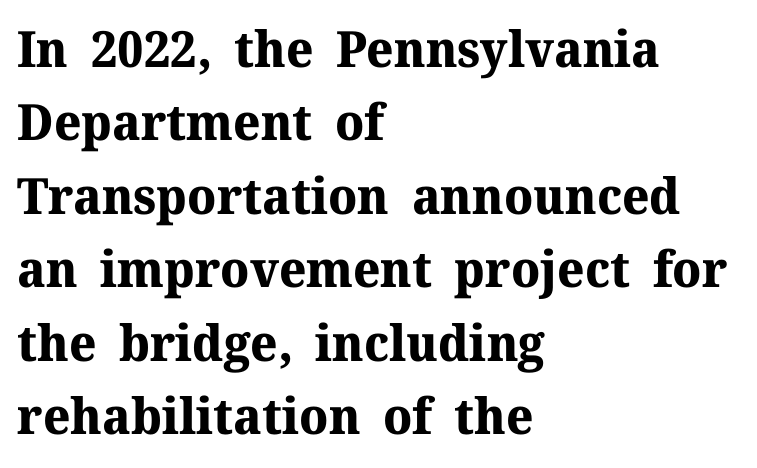
Q: Is the text bold? A: Yes.
Q: Is the text italic (slanted)? A: No, it is upright.
Q: Is the typeface a serif or a sans-serif typeface? A: Serif.
Q: Is the text underlined? A: No.
Q: How is the paragraph aligned? A: Left-aligned.
Q: Is the spacing between letters normal or unusually wide? A: Normal.
Q: Is the spacing between lines tight, normal or loose? A: Normal.
Q: Width (condensed, normal, or wide)? A: Normal.
Q: Stroke contrast? A: Medium.
Q: x-height? A: Medium.
Q: Monospaced? A: No.
